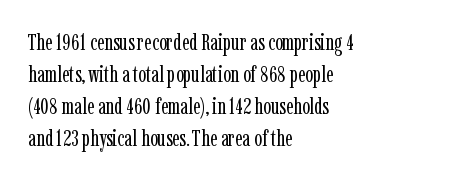
Caption: standard tracking, unaltered. Does the leading feel generous? No, just average. The lines are quadded left. Check the space under the baseline: it is left empty.
